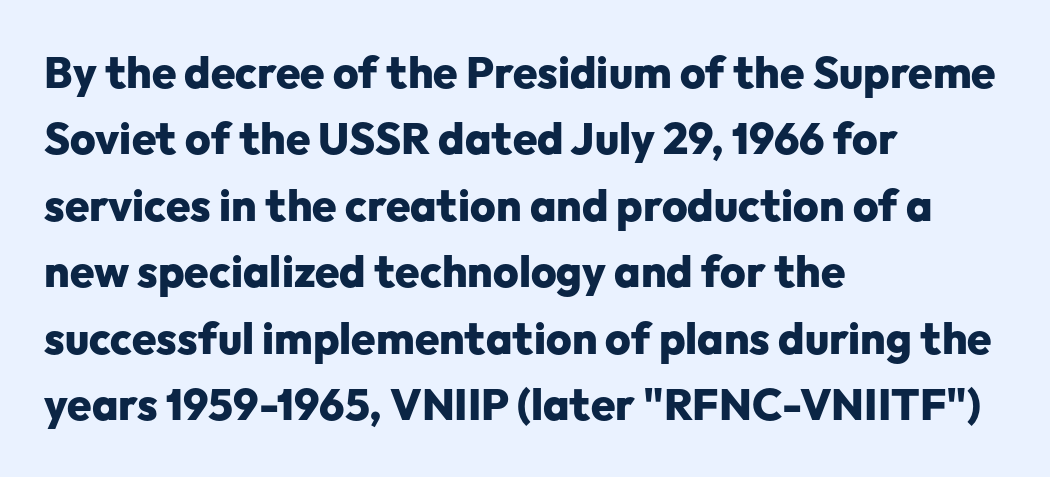
{"serif": "no", "italic": "no", "bold": "yes", "weight": "heavy", "width": "normal", "stroke_contrast": "low", "x_height": "medium", "monospaced": "no", "underline": "no", "align": "left", "line_spacing": "normal", "line_spacing_ratio": 1.51, "letter_spacing": "normal", "letter_spacing_em": 0.0, "glyph_px": 44}
